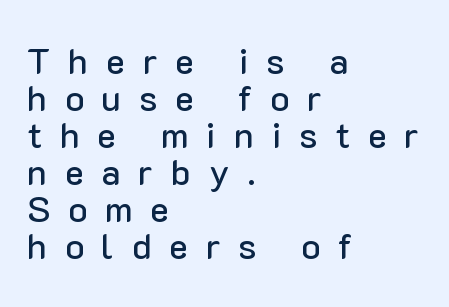
Q: Is the text italic (slanted)? A: No, it is upright.
Q: Is the typeface a serif or a sans-serif typeface? A: Sans-serif.
Q: Is the text underlined? A: No.
Q: How is the paragraph aligned? A: Left-aligned.
Q: Is the spacing between letters normal or unusually wide? A: Unusually wide.
Q: Is the spacing between lines tight, normal or loose? A: Tight.
Q: Width (condensed, normal, or wide)? A: Normal.
Q: Stroke contrast? A: Low.
Q: x-height? A: Medium.
Q: Monospaced? A: No.
